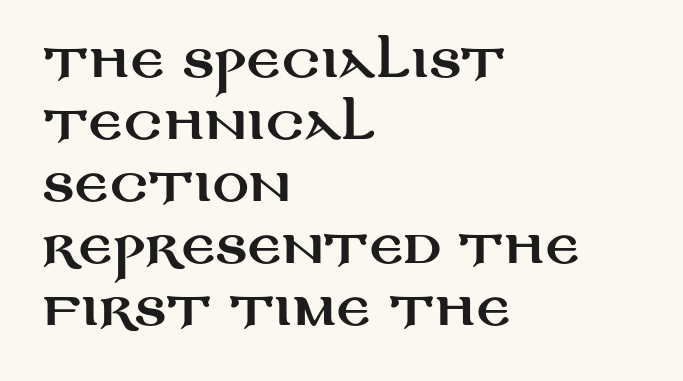
{"serif": "no", "italic": "no", "width": "wide", "stroke_contrast": "medium", "x_height": "large", "monospaced": "no", "underline": "no", "align": "left", "line_spacing": "normal", "line_spacing_ratio": 1.38, "letter_spacing": "normal", "letter_spacing_em": 0.0, "glyph_px": 45}
